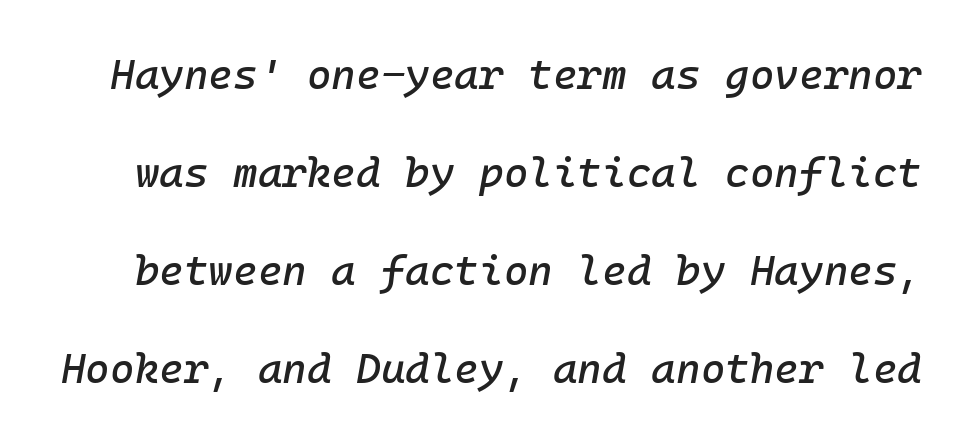
Compared with ordinary roman type, these characters are visibly tilted. Honestly, the rows look like they've been pulled way apart. Any mark beneath the type? The region is blank. Students, note that the glyphs here touch the page at normal intervals.
